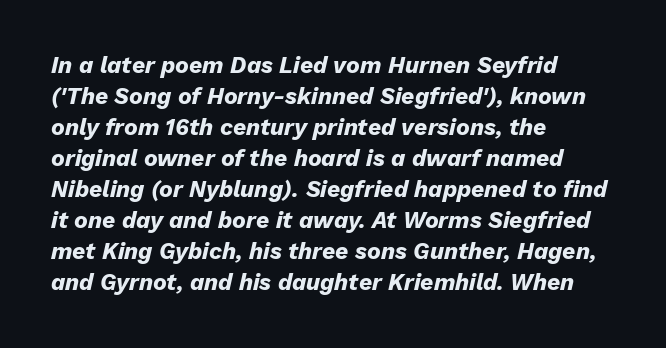
Q: Is the text bold? A: Yes.
Q: Is the text italic (slanted)? A: Yes, it leans right by about 13 degrees.
Q: Is the text underlined? A: No.
Q: How is the paragraph aligned? A: Left-aligned.
Q: Is the spacing between letters normal or unusually wide? A: Normal.
Q: Is the spacing between lines tight, normal or loose? A: Normal.
